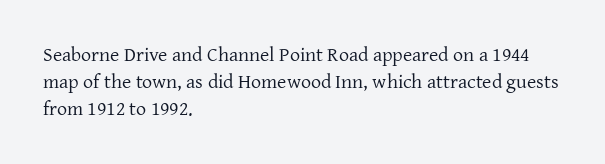
The image shows 20 px text type, upright; set left-aligned, normal line spacing (1.35x), normal letter spacing, not underlined.
